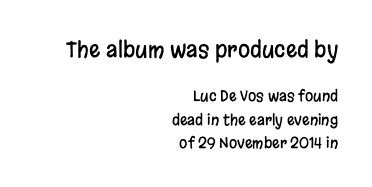
Every stem runs plumb, perpendicular to the baseline. Reading down the block, your eye finds every line finishing at a fixed right position. Reading top to bottom, the characters get smaller at the block break. This sample keeps an unexceptional amount of space between lines. Unmarked baselines from the first word to the last.
